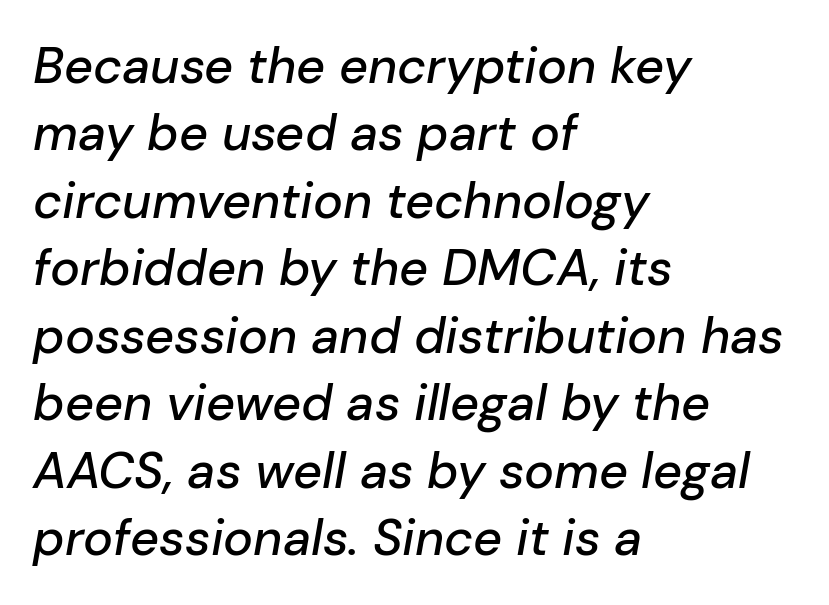
Q: Is the text italic (slanted)? A: Yes, it leans right by about 10 degrees.
Q: Is the text underlined? A: No.
Q: How is the paragraph aligned? A: Left-aligned.
Q: Is the spacing between letters normal or unusually wide? A: Normal.
Q: Is the spacing between lines tight, normal or loose? A: Normal.
Q: Width (condensed, normal, or wide)? A: Normal.
Q: Stroke contrast? A: Low.
Q: x-height? A: Medium.
Q: Monospaced? A: No.
